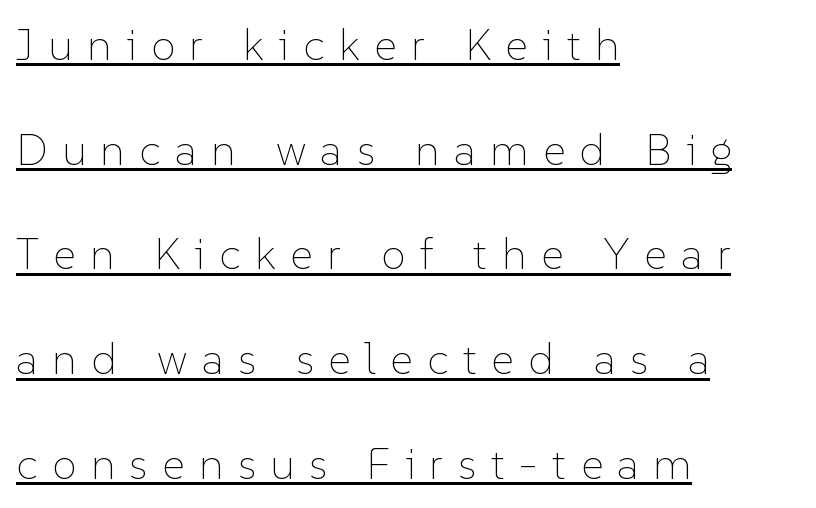
Visually the block forms a straight wall on the left and a jagged coastline on the right. This block would shrink considerably if given ordinary leading; it's expanded now. Every word sits above its own underline. If you drew a line through each stem, it would be perfectly vertical.
